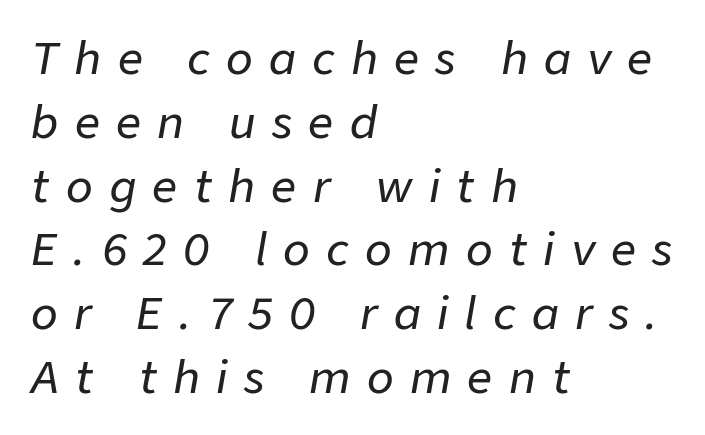
Q: Is the text italic (slanted)? A: Yes, it leans right by about 9 degrees.
Q: Is the text underlined? A: No.
Q: How is the paragraph aligned? A: Left-aligned.
Q: Is the spacing between letters normal or unusually wide? A: Unusually wide.
Q: Is the spacing between lines tight, normal or loose? A: Normal.
Q: Width (condensed, normal, or wide)? A: Normal.
Q: Stroke contrast? A: Low.
Q: x-height? A: Medium.
Q: Monospaced? A: No.
